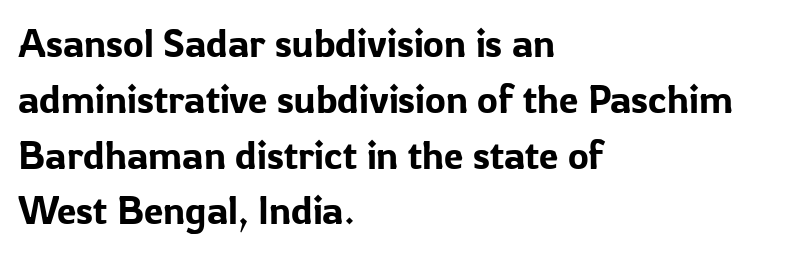
{"serif": "no", "italic": "no", "width": "normal", "stroke_contrast": "low", "x_height": "medium", "monospaced": "no", "underline": "no", "align": "left", "line_spacing": "normal", "line_spacing_ratio": 1.43, "letter_spacing": "normal", "letter_spacing_em": 0.0, "glyph_px": 39}
